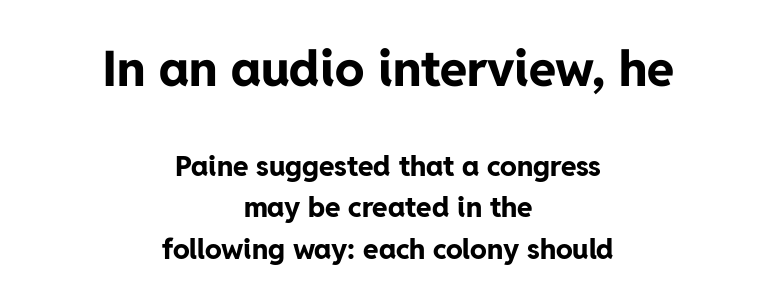
The image shows 49 px bold sans-serif type, upright; set centered, normal line spacing (1.47x), normal letter spacing, not underlined; the first (top) block is 1.75x larger; low stroke contrast and a medium x-height.
